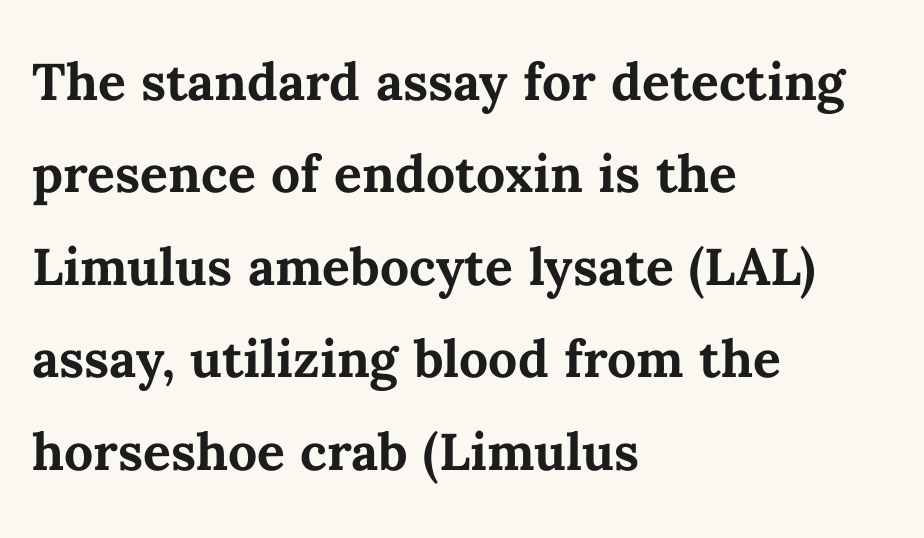
Q: Is the text bold? A: Yes.
Q: Is the text italic (slanted)? A: No, it is upright.
Q: Is the text underlined? A: No.
Q: How is the paragraph aligned? A: Left-aligned.
Q: Is the spacing between letters normal or unusually wide? A: Normal.
Q: Is the spacing between lines tight, normal or loose? A: Normal.
Q: Width (condensed, normal, or wide)? A: Normal.
Q: Stroke contrast? A: Medium.
Q: x-height? A: Medium.
Q: Monospaced? A: No.
